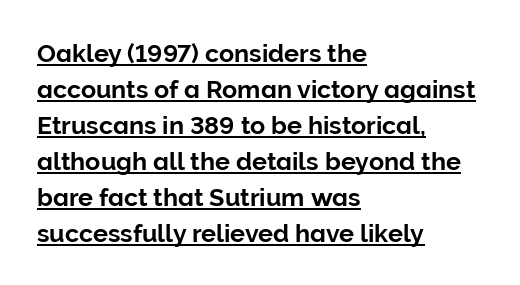
Vertical spacing — default. Caption: multi-line text, flush left, ragged right. Nothing unusual about the tracking: characters are spaced as the font intends. Notice how a bar underscores the lettering throughout.
